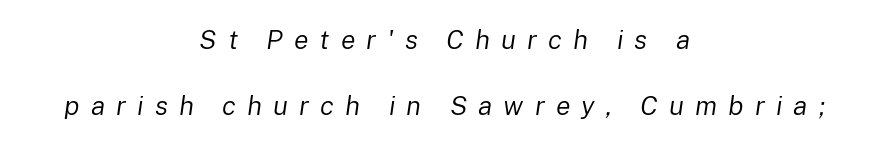
Q: Is the text bold? A: No.
Q: Is the text italic (slanted)? A: Yes, it leans right by about 8 degrees.
Q: Is the text underlined? A: No.
Q: How is the paragraph aligned? A: Centered.
Q: Is the spacing between letters normal or unusually wide? A: Unusually wide.
Q: Is the spacing between lines tight, normal or loose? A: Loose.
